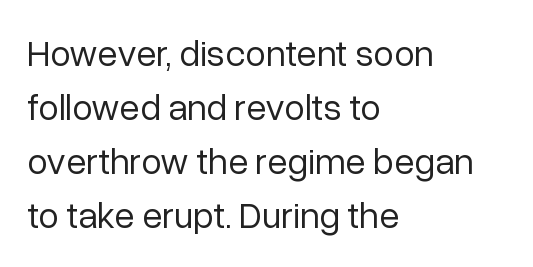
The image shows 37 px regular-weight sans-serif type, upright; set left-aligned, normal line spacing (1.46x), normal letter spacing, not underlined; low stroke contrast and a medium x-height.
